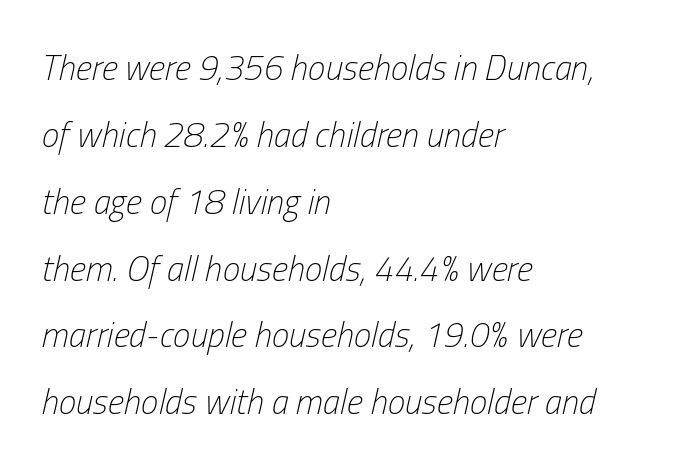
The image shows 35 px light, condensed type, italic (leaning right); set left-aligned, loose line spacing (1.91x), normal letter spacing, not underlined; low stroke contrast and a medium x-height.
